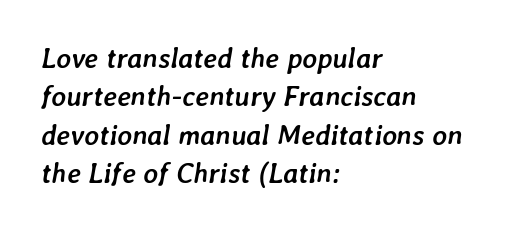
Descenders hang freely into open space. The letters advance in unequal steps, a hallmark of proportional type. The rendering uses a bold face; every stroke is thick and dark. If you drew a line through each stem, it would be angled.
